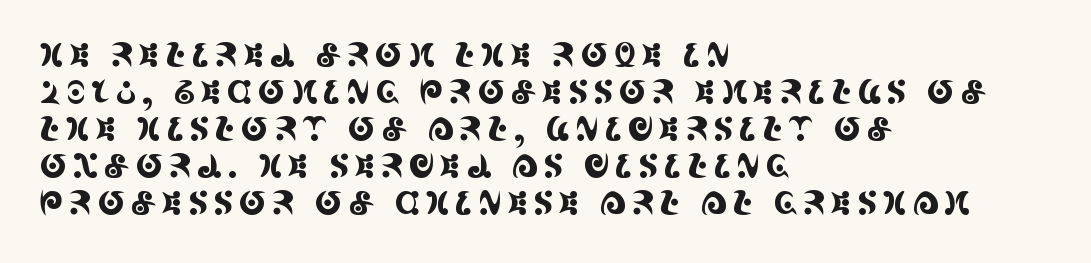
The image shows 33 px condensed serif type, upright; set left-aligned, tight line spacing (1.12x), not underlined; a large x-height.
